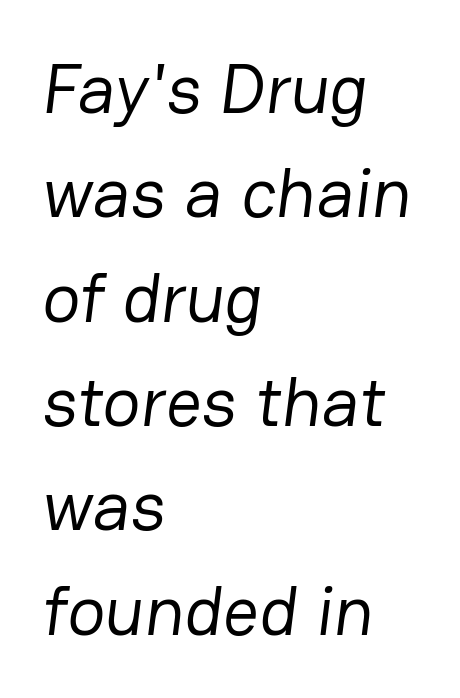
Q: Is the text bold? A: No.
Q: Is the typeface a serif or a sans-serif typeface? A: Sans-serif.
Q: Is the text underlined? A: No.
Q: How is the paragraph aligned? A: Left-aligned.
Q: Is the spacing between letters normal or unusually wide? A: Normal.
Q: Is the spacing between lines tight, normal or loose? A: Normal.
Q: Width (condensed, normal, or wide)? A: Normal.
Q: Stroke contrast? A: Low.
Q: x-height? A: Medium.
Q: Monospaced? A: No.
